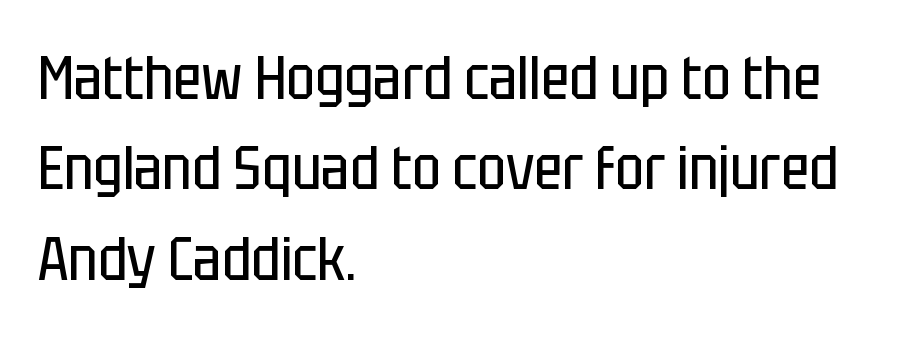
The image shows 61 px regular-weight, condensed sans-serif type, upright; set left-aligned, normal line spacing (1.48x), normal letter spacing, not underlined; low stroke contrast and a large x-height.
